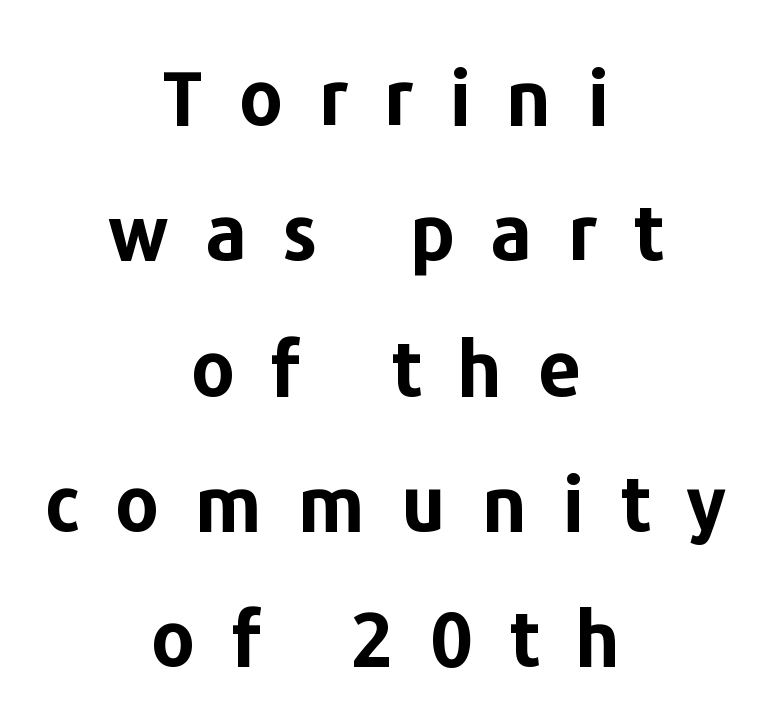
The image shows 76 px bold sans-serif type, upright; set centered, line spacing 1.78x, unusually wide letter spacing (+0.47 em), not underlined; low stroke contrast and a medium x-height.
